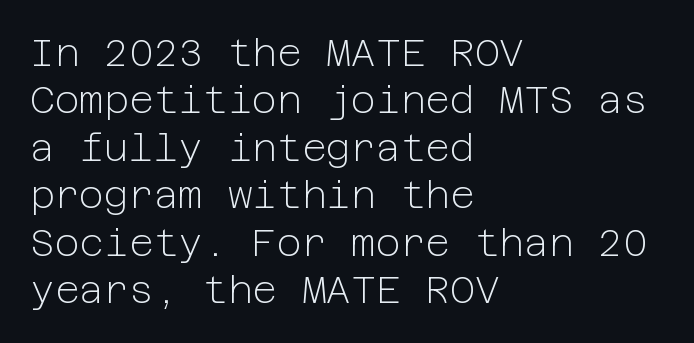
The image shows 38 px light sans-serif type, upright; set left-aligned, normal line spacing (1.25x), normal letter spacing, not underlined; low stroke contrast and a medium x-height.
